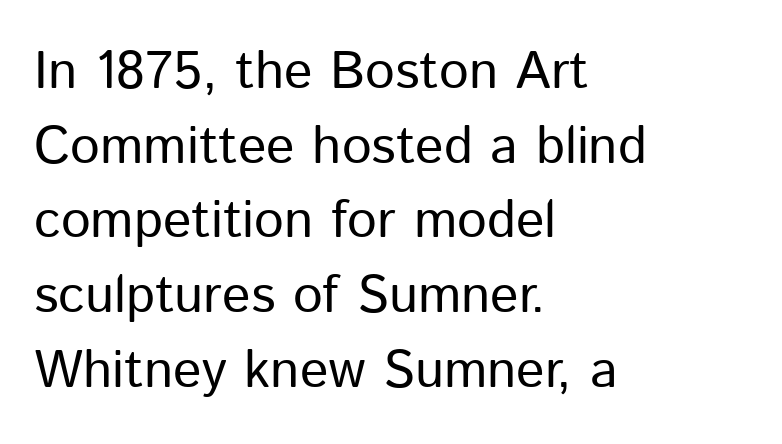
The image shows 53 px regular-weight sans-serif type, upright; set left-aligned, normal line spacing (1.41x), normal letter spacing, not underlined; low stroke contrast and a medium x-height.
